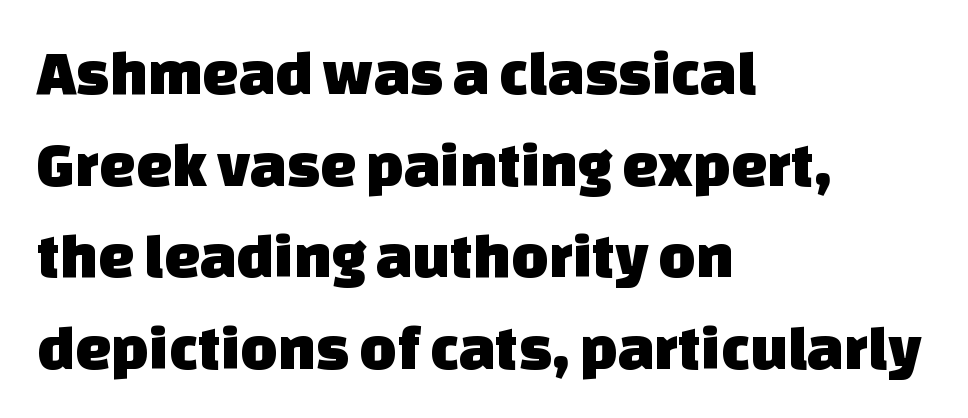
{"serif": "no", "width": "normal", "stroke_contrast": "low", "x_height": "large", "monospaced": "no", "underline": "no", "align": "left", "line_spacing": "normal", "line_spacing_ratio": 1.43, "letter_spacing": "normal", "letter_spacing_em": 0.0, "glyph_px": 64}
